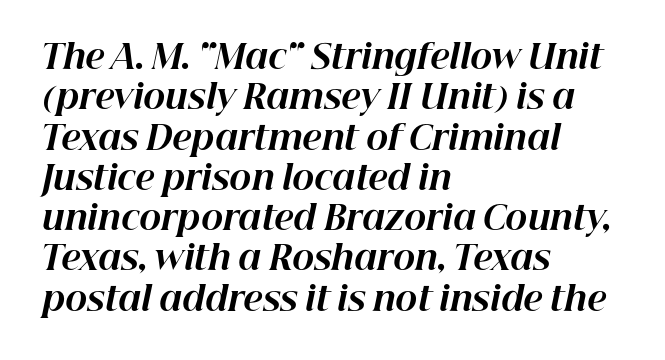
Here the designer chose a conventional face with non-uniform glyph widths. Teacher's note: observe the even left margin — that is flush-left alignment. Caption: standard tracking, unaltered. A clean baseline with only descenders dipping below it. The glyphs have the mass of a bold cut.
